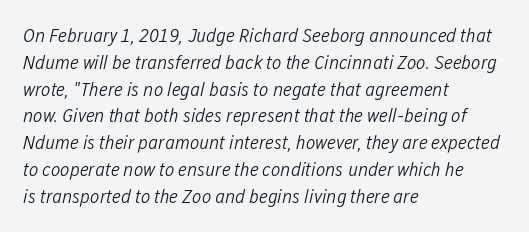
Words float on clear page, feet unadorned. Short note: letters normally spaced. This sample uses an oblique cut, with every glyph tilted off the vertical. Stroke thickness stays within the range of a standard reading face or lighter.
